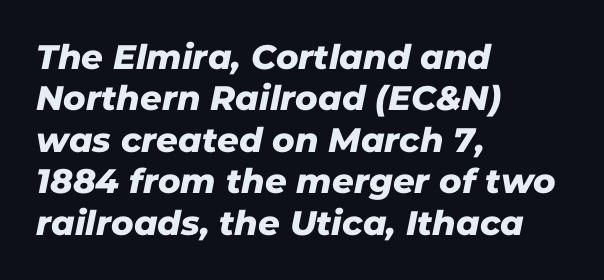
{"serif": "no", "width": "normal", "stroke_contrast": "low", "x_height": "medium", "monospaced": "no", "underline": "no", "align": "left", "line_spacing_ratio": 1.22, "letter_spacing": "normal", "letter_spacing_em": 0.0, "glyph_px": 34}
